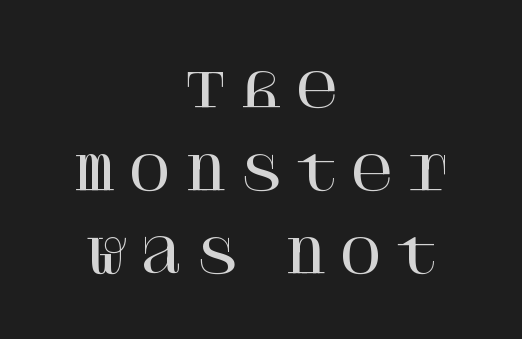
{"serif": "yes", "italic": "no", "width": "normal", "stroke_contrast": "high", "x_height": "large", "underline": "no", "align": "center", "line_spacing_ratio": 1.77, "letter_spacing": "wide", "letter_spacing_em": 0.25, "glyph_px": 47}
